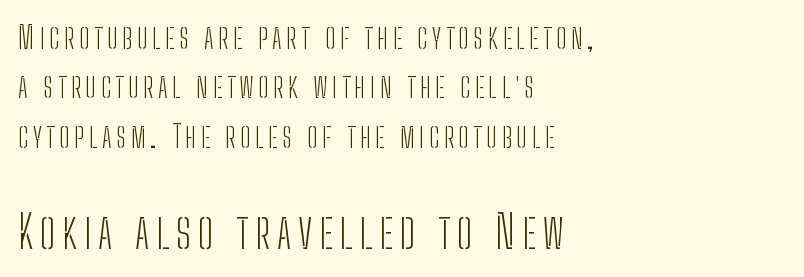
The image shows 46 px light, condensed sans-serif type, upright; set left-aligned, normal line spacing (1.59x), not underlined; the second (bottom) block is 1.48x larger; low stroke contrast and a medium x-height.
